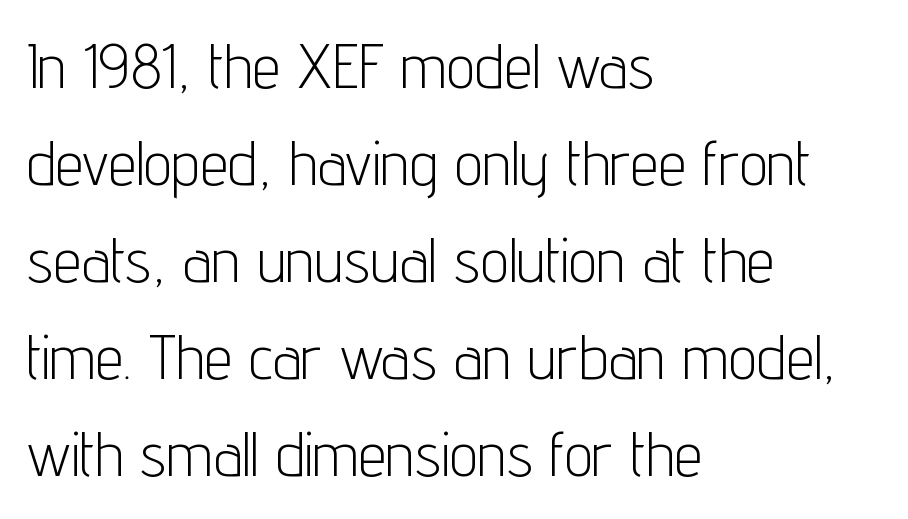
Heft: none added — not bold. Just letters on the line, the space beneath them empty. The face used here is rendered with its standard letterfit. I'd call this a sans setting — the letters go barefoot.
